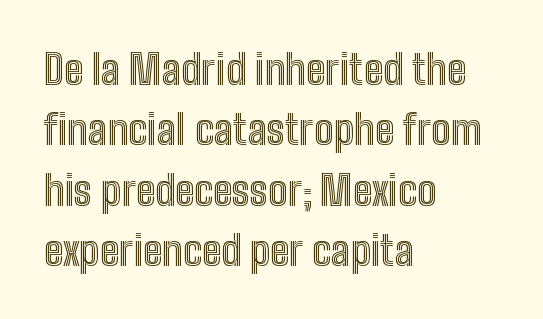
This is the regular roman posture of the typeface. The glyphs are unaccompanied by any horizontal stroke below them. The horizontal fit of the characters is conventional and even. Each new line begins a customary step beneath the previous one.
